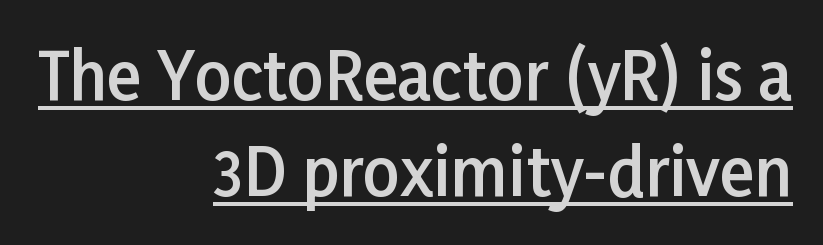
The image shows 65 px semibold sans-serif type, upright; set right-aligned, normal line spacing (1.48x), normal letter spacing, underlined; low stroke contrast and a medium x-height.
